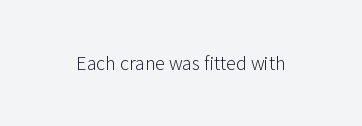
{"italic": "no", "bold": "no", "underline": "no", "letter_spacing": "normal", "letter_spacing_em": 0.0, "glyph_px": 20}
